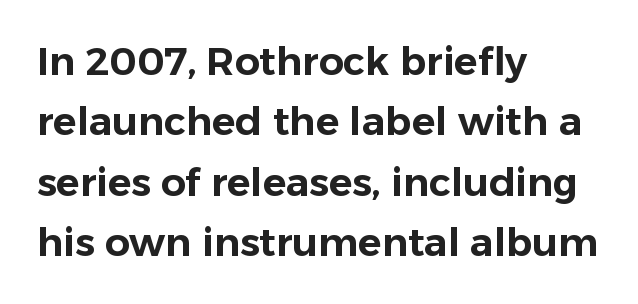
In terms of letterform style, serifs are entirely absent. Regular leading. The string is rendered with underlining switched off. Does the lettering tilt? It doesn't — this is upright. This rendering uses left alignment, leaving the right contour irregular. Proportional: the letters do not fall into vertical columns.
